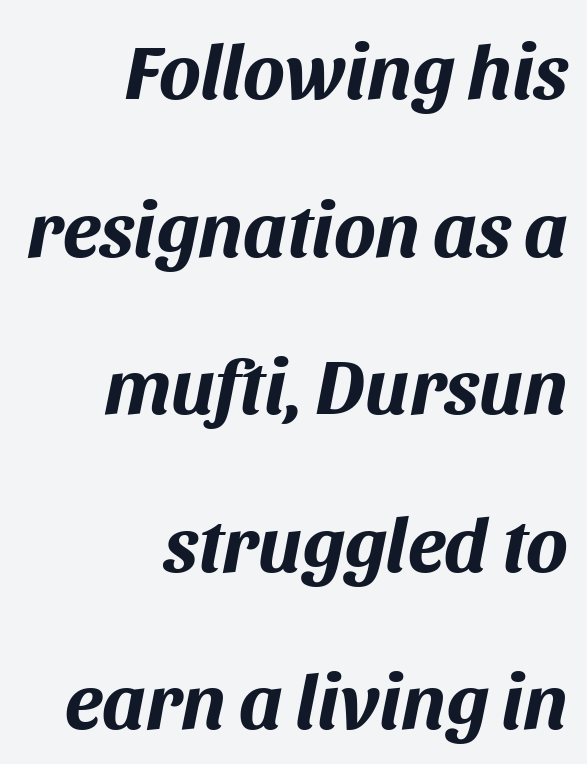
Q: Is the text bold? A: Yes.
Q: Is the text italic (slanted)? A: Yes, it leans right by about 11 degrees.
Q: Is the text underlined? A: No.
Q: How is the paragraph aligned? A: Right-aligned.
Q: Is the spacing between letters normal or unusually wide? A: Normal.
Q: Is the spacing between lines tight, normal or loose? A: Loose.
Q: Width (condensed, normal, or wide)? A: Normal.
Q: Stroke contrast? A: Medium.
Q: x-height? A: Large.
Q: Monospaced? A: No.
